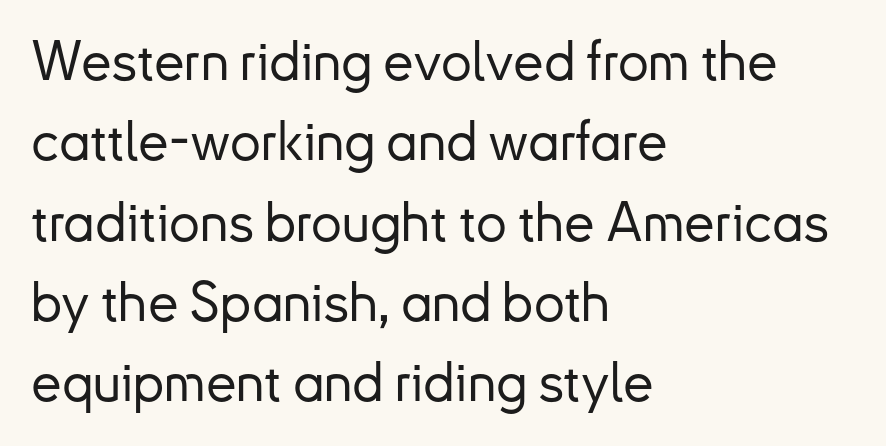
{"serif": "no", "italic": "no", "width": "normal", "stroke_contrast": "low", "x_height": "small", "monospaced": "no", "underline": "no", "align": "left", "line_spacing": "normal", "line_spacing_ratio": 1.46, "letter_spacing": "normal", "letter_spacing_em": 0.0, "glyph_px": 55}
